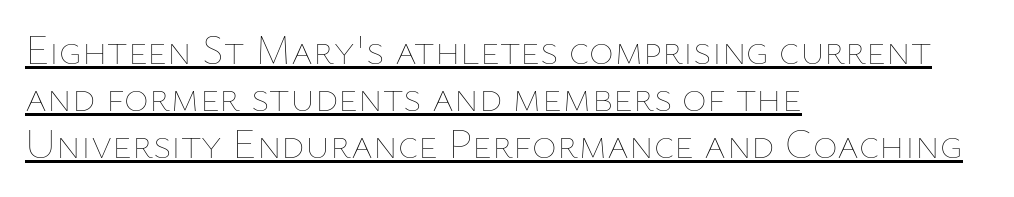
{"italic": "no", "bold": "no", "weight": "thin", "width": "normal", "stroke_contrast": "low", "x_height": "medium", "monospaced": "no", "underline": "yes", "align": "left", "line_spacing": "tight", "line_spacing_ratio": 1.12, "letter_spacing": "normal", "letter_spacing_em": 0.0, "glyph_px": 42}
